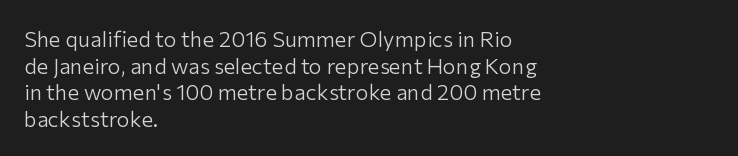
The face used here is rendered with its standard letterfit. The rag falls on the right side of this text block. The typeface has the unassuming heft of standard copy or less. Italic: no, the glyphs are upright roman.
